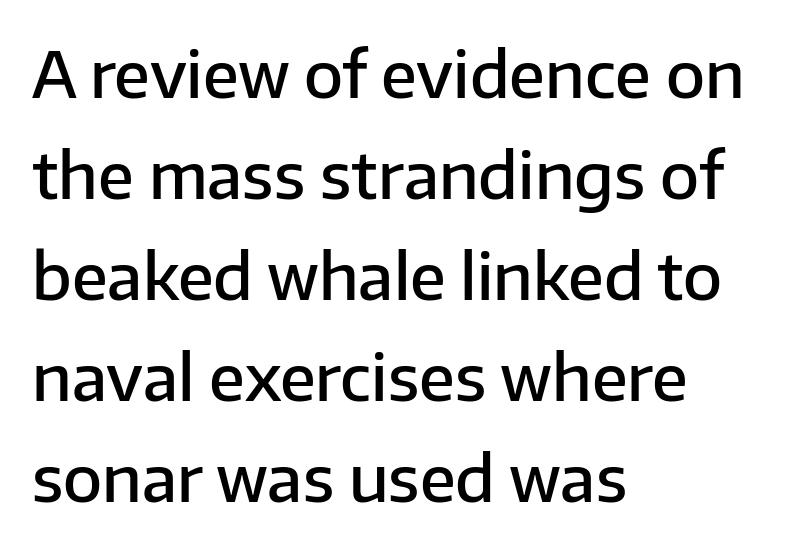
The image shows 64 px semibold sans-serif type, upright; set left-aligned, normal line spacing (1.58x), normal letter spacing, not underlined; low stroke contrast and a medium x-height.
